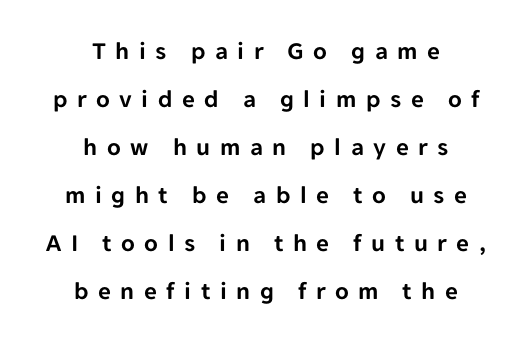
The image shows 25 px text type, upright; set centered, loose line spacing (1.92x), unusually wide letter spacing (+0.38 em), not underlined.
